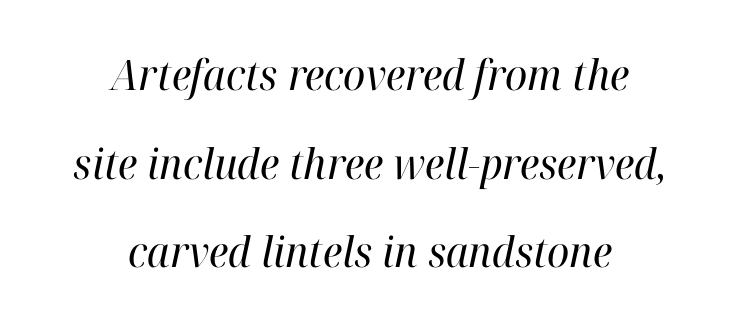
{"serif": "yes", "italic": "yes", "lean": "right", "slant_degrees": 12, "bold": "no", "weight": "regular", "width": "normal", "stroke_contrast": "high", "x_height": "medium", "monospaced": "no", "underline": "no", "align": "center", "line_spacing": "loose", "line_spacing_ratio": 2.11, "letter_spacing": "normal", "letter_spacing_em": 0.0, "glyph_px": 42}
